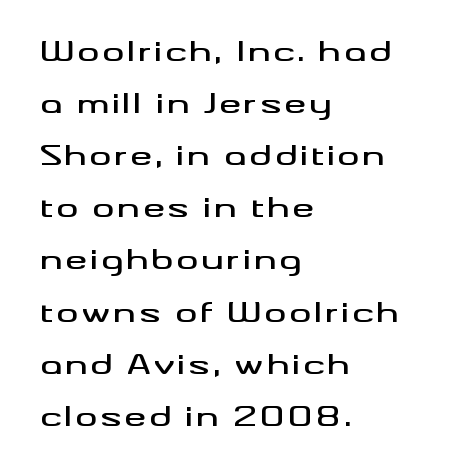
{"italic": "no", "underline": "no", "align": "left", "line_spacing": "loose", "line_spacing_ratio": 1.93, "glyph_px": 27}
